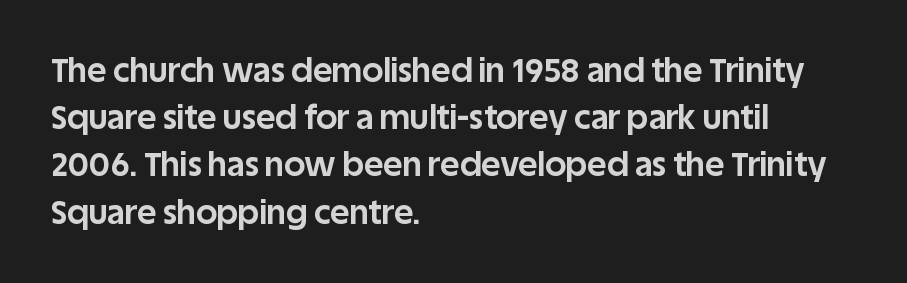
{"serif": "no", "italic": "no", "bold": "yes", "weight": "bold", "width": "normal", "stroke_contrast": "low", "x_height": "large", "monospaced": "no", "underline": "no", "align": "left", "line_spacing": "normal", "line_spacing_ratio": 1.43, "letter_spacing": "normal", "letter_spacing_em": 0.0, "glyph_px": 33}
